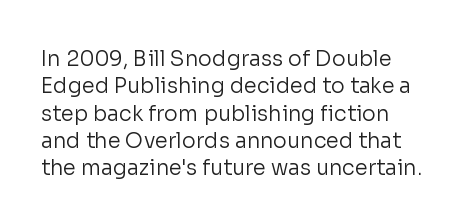
The font sits on the lighter half of the weight spectrum, regular included. Type without underlining. The horizontal fit of the characters is conventional and even. The type sits square on the baseline with zero lean. The lines sit at an ordinary, default distance from one another.
